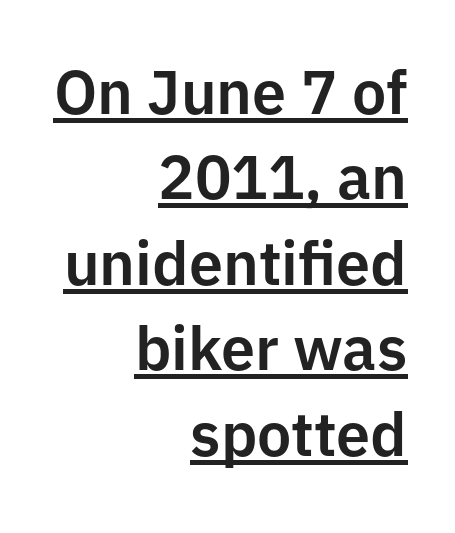
Q: Is the text italic (slanted)? A: No, it is upright.
Q: Is the typeface a serif or a sans-serif typeface? A: Sans-serif.
Q: Is the text underlined? A: Yes.
Q: How is the paragraph aligned? A: Right-aligned.
Q: Is the spacing between letters normal or unusually wide? A: Normal.
Q: Is the spacing between lines tight, normal or loose? A: Normal.
Q: Width (condensed, normal, or wide)? A: Normal.
Q: Stroke contrast? A: Low.
Q: x-height? A: Medium.
Q: Monospaced? A: No.
